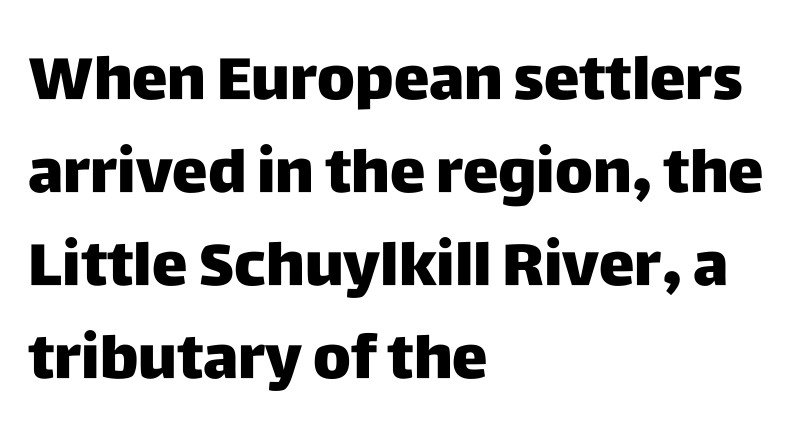
The image shows 60 px heavy sans-serif type, upright; set left-aligned, normal line spacing (1.55x), normal letter spacing, not underlined; low stroke contrast and a large x-height.
